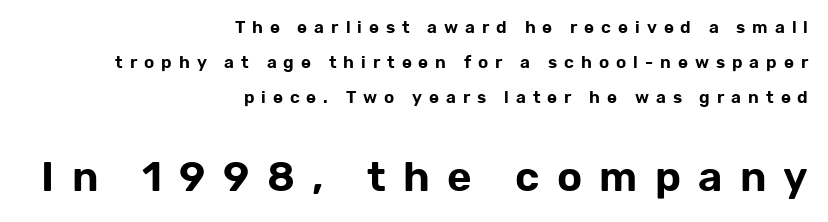
Q: Is the text italic (slanted)? A: No, it is upright.
Q: Is the typeface a serif or a sans-serif typeface? A: Sans-serif.
Q: Is the text underlined? A: No.
Q: How is the paragraph aligned? A: Right-aligned.
Q: Is the spacing between letters normal or unusually wide? A: Unusually wide.
Q: Is the spacing between lines tight, normal or loose? A: Loose.
Q: Which block of text is set in a larger size, the first (top) or the second (bottom)? A: The second (bottom) one.
Q: Width (condensed, normal, or wide)? A: Normal.
Q: Stroke contrast? A: Low.
Q: x-height? A: Medium.
Q: Monospaced? A: No.
